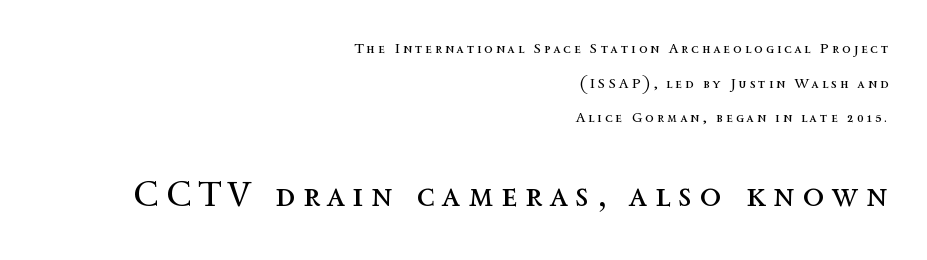
Character widths vary here, with narrow letters taking less room than wide ones. Unlike italic type, these characters show no tilt at all. The weight tops out at a normal text grade. In terms of leading, this rendering errs on the spacious side. Between one letter and the next there's a generous, obvious gap. Clear beneath every line of the passage.
